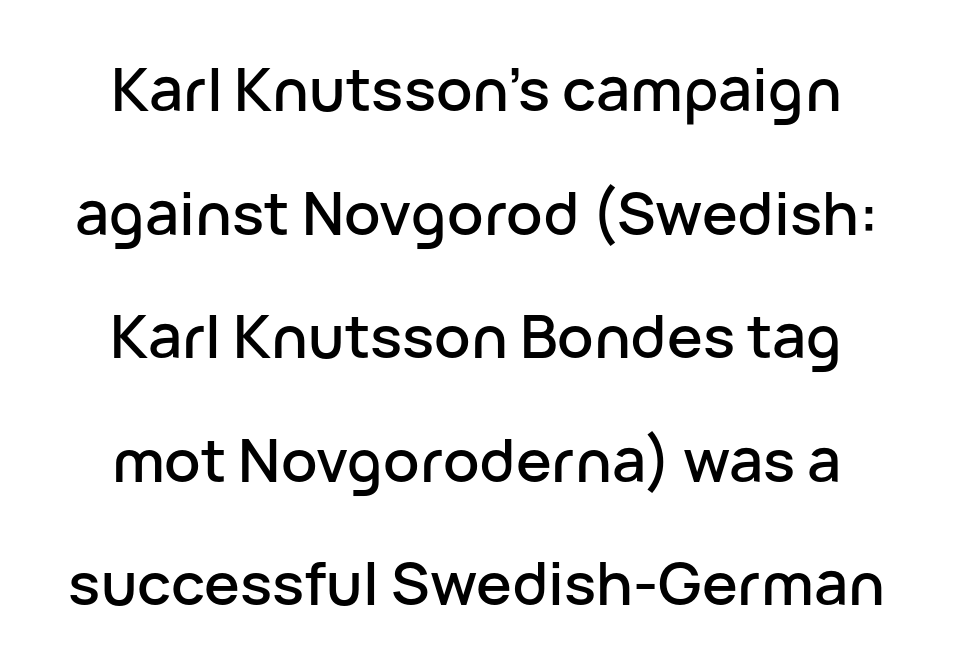
Where is the straight margin? There isn't one; the lines are centered. The passage shown is not underscored anywhere. Upright lettering throughout. A sans-serif font was chosen for this passage. This rendering leaves character spacing at its baseline value.
